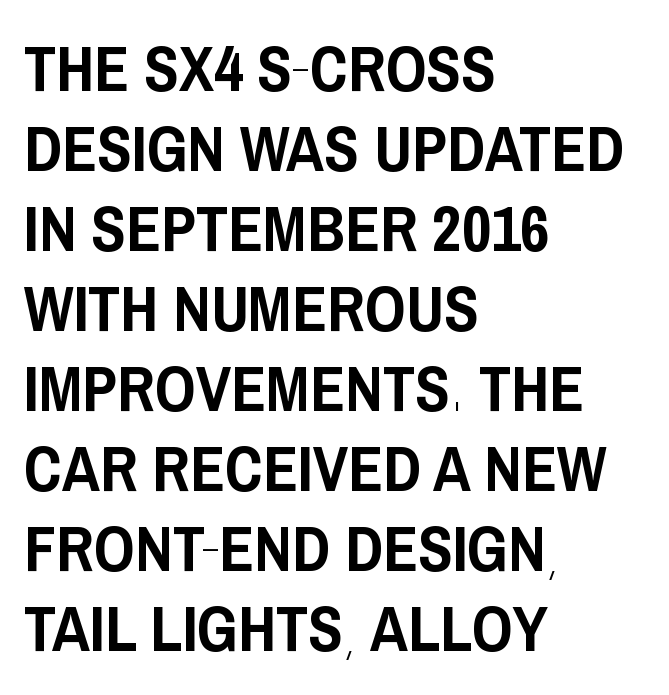
The image shows 64 px condensed sans-serif type, upright; set left-aligned, normal line spacing (1.25x), normal letter spacing, not underlined; low stroke contrast and a large x-height.
